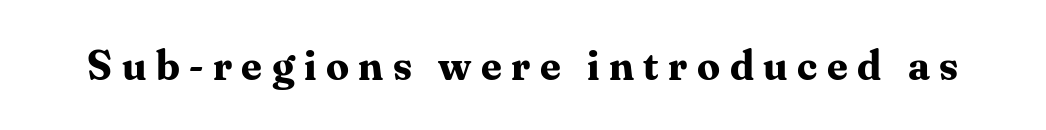
The image shows 41 px bold serif type, upright; set unusually wide letter spacing (+0.23 em), not underlined; medium stroke contrast and a medium x-height.
